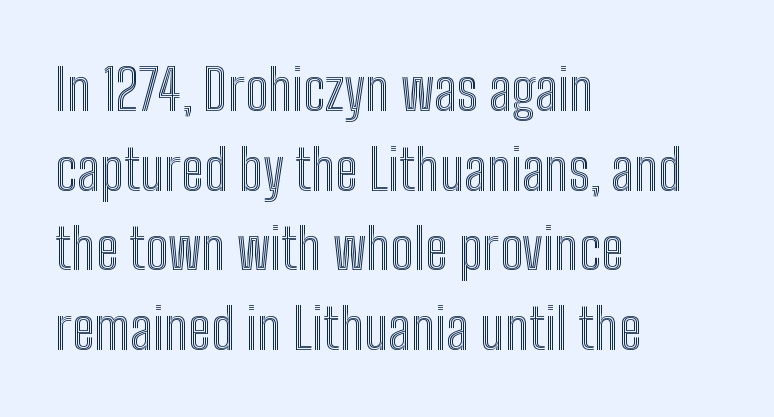
{"italic": "no", "width": "condensed", "x_height": "medium", "monospaced": "no", "underline": "no", "align": "left", "line_spacing": "normal", "line_spacing_ratio": 1.42, "letter_spacing": "normal", "letter_spacing_em": 0.0, "glyph_px": 56}
